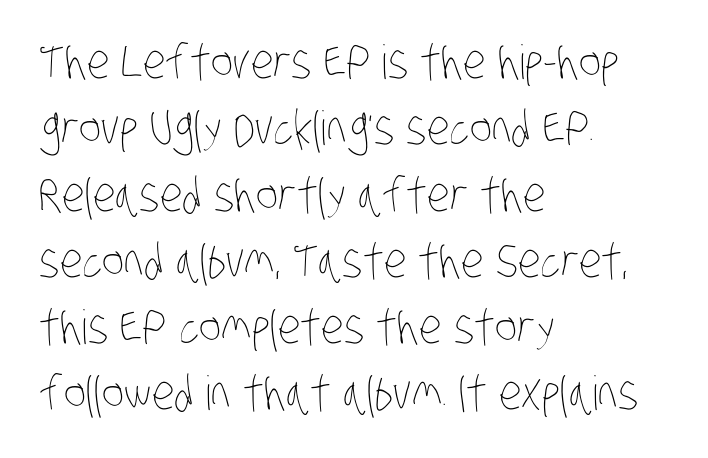
No heavy texture on the line: the type isn't bold. Underline: absent. The vertical gap from one line to the next is medium. A student would call this left alignment; a typographer would say flush left, rag right. Note the varied advance widths — an 'i' is clearly narrower than an 'm'. Look at the tracking — it's just the regular setting, nothing added.
